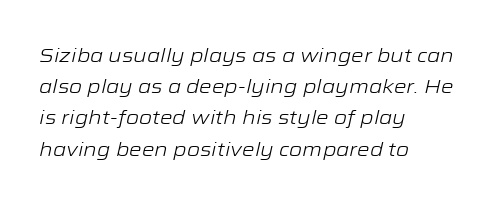
Q: Is the text bold? A: No.
Q: Is the text italic (slanted)? A: Yes, it leans right by about 12 degrees.
Q: Is the text underlined? A: No.
Q: How is the paragraph aligned? A: Left-aligned.
Q: Is the spacing between letters normal or unusually wide? A: Normal.
Q: Is the spacing between lines tight, normal or loose? A: Normal.
